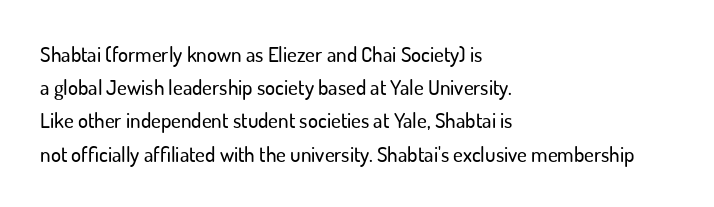
{"italic": "no", "underline": "no", "align": "left", "line_spacing": "normal", "line_spacing_ratio": 1.58, "letter_spacing": "normal", "letter_spacing_em": 0.0, "glyph_px": 21}
